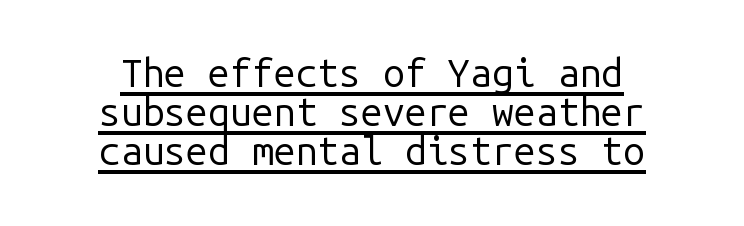
Q: Is the text bold? A: No.
Q: Is the text italic (slanted)? A: No, it is upright.
Q: Is the typeface a serif or a sans-serif typeface? A: Sans-serif.
Q: Is the text underlined? A: Yes.
Q: How is the paragraph aligned? A: Centered.
Q: Is the spacing between letters normal or unusually wide? A: Normal.
Q: Is the spacing between lines tight, normal or loose? A: Tight.
Q: Width (condensed, normal, or wide)? A: Normal.
Q: Stroke contrast? A: Low.
Q: x-height? A: Medium.
Q: Monospaced? A: Yes.
